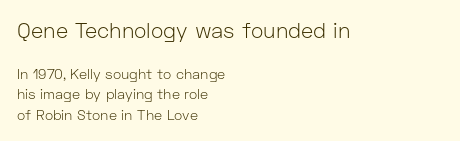
The image shows 21 px text type, upright; set left-aligned, normal line spacing (1.47x), normal letter spacing, not underlined; the first (top) block is 1.5x larger.
